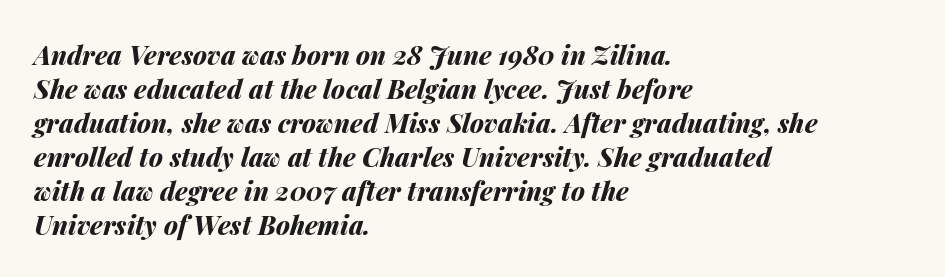
Q: Is the text bold? A: Yes.
Q: Is the text italic (slanted)? A: Yes, it leans right by about 14 degrees.
Q: Is the text underlined? A: No.
Q: How is the paragraph aligned? A: Left-aligned.
Q: Is the spacing between letters normal or unusually wide? A: Normal.
Q: Is the spacing between lines tight, normal or loose? A: Normal.
